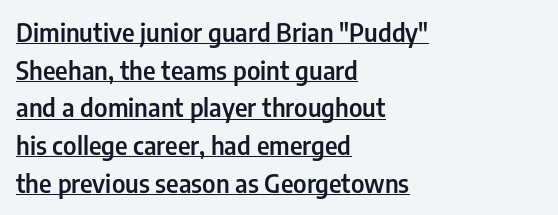
The font's upright variant was chosen for this text. A student would call this left alignment; a typographer would say flush left, rag right. Weight check: semibold — heavier than regular, not quite bold. Compared with typical body copy, the letter spacing here is the same. Horizontal bands of white between lines are of average thickness. Somebody hit Ctrl+U on this one — the words are underlined.
